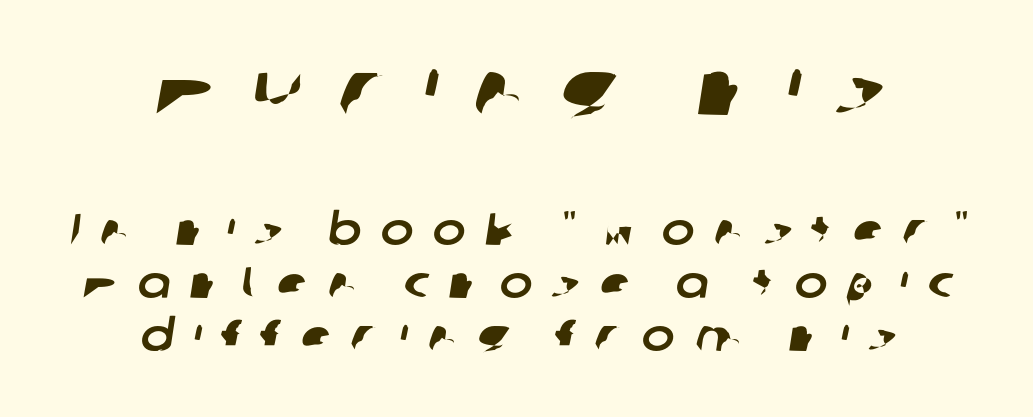
A student would call this center alignment; a typographer would say set centered. The earlier block is typeset at a bigger size than the later block. Bare-footed words on every line. In terms of letterspacing, this is a distinctly airy, spread setting.
